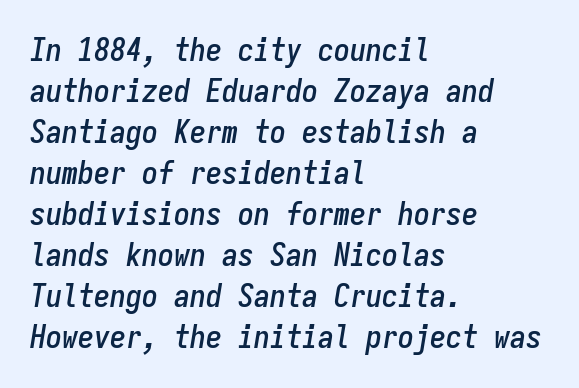
Each letter, wide or thin by design, is forced into the same width here. If you drew a ruler down the left edge, every line would touch it. Notice how descenders clear the ascenders below comfortably — that's standard leading. Quick note: underline off. Default kerning and tracking; the words read as compact shapes.
